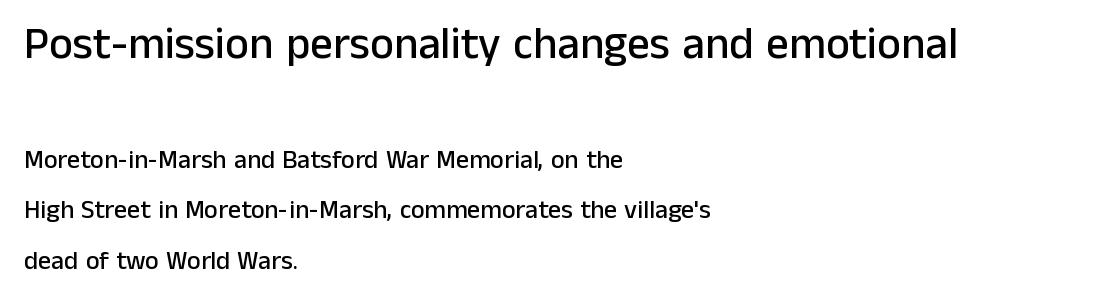
Q: Is the text italic (slanted)? A: No, it is upright.
Q: Is the typeface a serif or a sans-serif typeface? A: Sans-serif.
Q: Is the text underlined? A: No.
Q: How is the paragraph aligned? A: Left-aligned.
Q: Is the spacing between letters normal or unusually wide? A: Normal.
Q: Is the spacing between lines tight, normal or loose? A: Loose.
Q: Which block of text is set in a larger size, the first (top) or the second (bottom)? A: The first (top) one.
Q: Width (condensed, normal, or wide)? A: Normal.
Q: Stroke contrast? A: Low.
Q: x-height? A: Medium.
Q: Monospaced? A: No.
